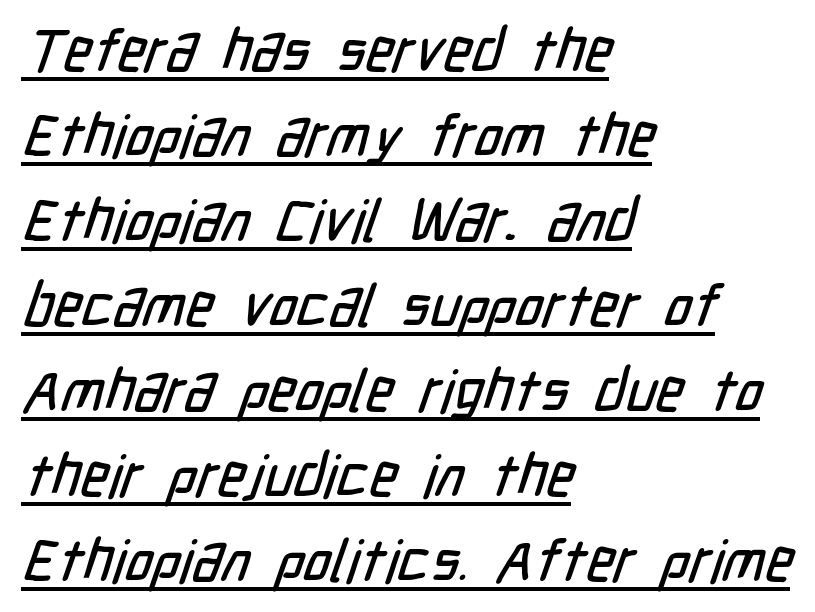
The image shows 59 px condensed sans-serif type; set left-aligned, normal line spacing (1.44x), normal letter spacing, underlined; low stroke contrast and a medium x-height.
